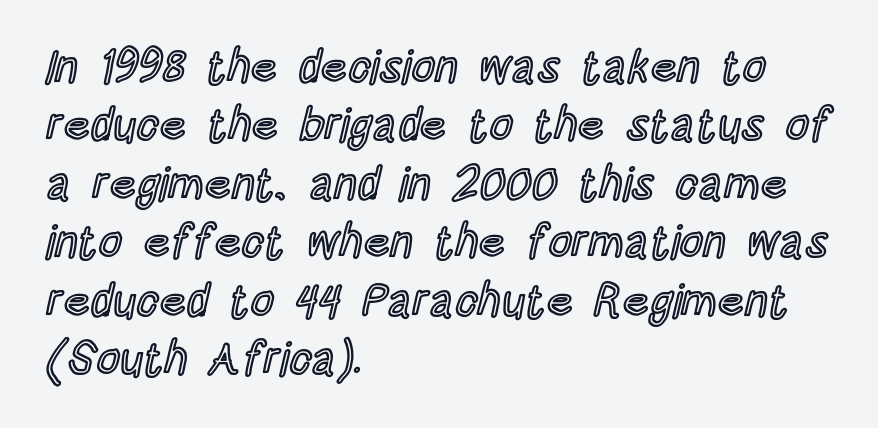
The image shows 46 px condensed type; set left-aligned, normal line spacing (1.27x), normal letter spacing, not underlined; a large x-height.
